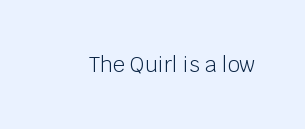
The image shows 21 px text type, upright; set normal letter spacing, not underlined.
